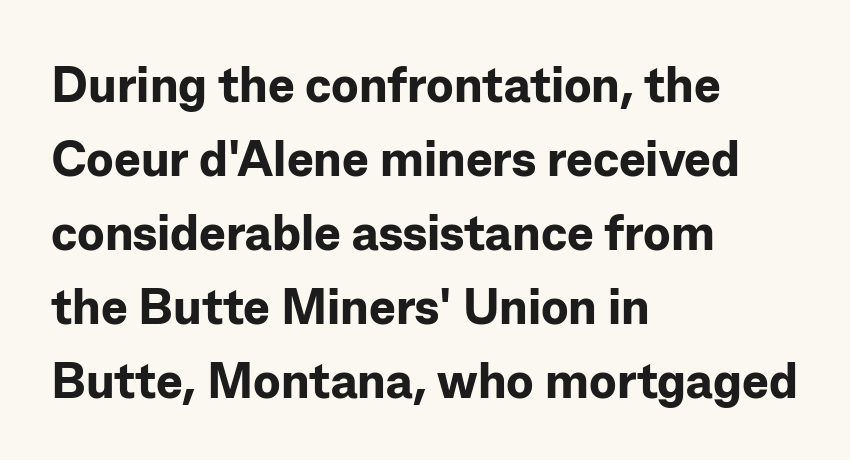
Q: Is the text bold? A: Yes.
Q: Is the text italic (slanted)? A: No, it is upright.
Q: Is the typeface a serif or a sans-serif typeface? A: Sans-serif.
Q: Is the text underlined? A: No.
Q: How is the paragraph aligned? A: Left-aligned.
Q: Is the spacing between letters normal or unusually wide? A: Normal.
Q: Is the spacing between lines tight, normal or loose? A: Normal.
Q: Width (condensed, normal, or wide)? A: Normal.
Q: Stroke contrast? A: Low.
Q: x-height? A: Medium.
Q: Monospaced? A: No.
